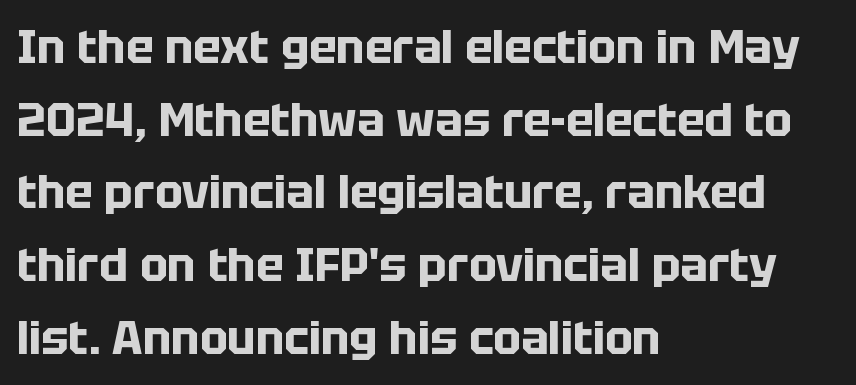
Q: Is the text bold? A: Yes.
Q: Is the text italic (slanted)? A: No, it is upright.
Q: Is the typeface a serif or a sans-serif typeface? A: Sans-serif.
Q: Is the text underlined? A: No.
Q: How is the paragraph aligned? A: Left-aligned.
Q: Is the spacing between letters normal or unusually wide? A: Normal.
Q: Is the spacing between lines tight, normal or loose? A: Normal.
Q: Width (condensed, normal, or wide)? A: Normal.
Q: Stroke contrast? A: Low.
Q: x-height? A: Large.
Q: Monospaced? A: No.
